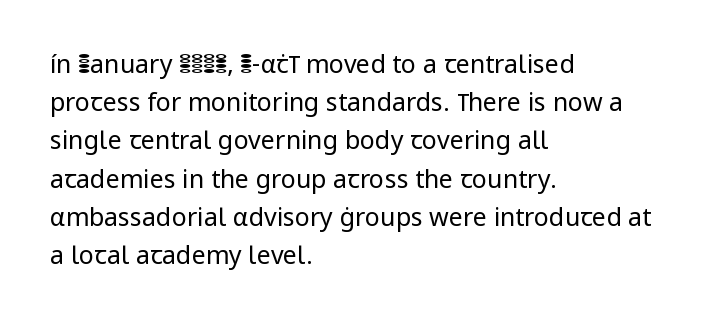
The image shows 25 px text type, upright; set left-aligned, normal line spacing (1.53x), normal letter spacing, not underlined.
